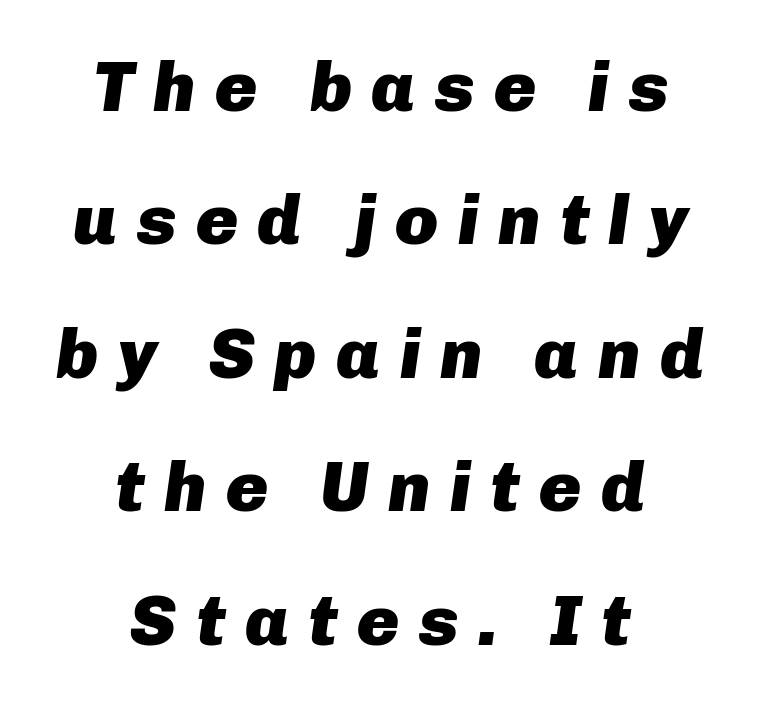
{"italic": "yes", "lean": "right", "slant_degrees": 8, "bold": "yes", "weight": "heavy", "width": "normal", "stroke_contrast": "low", "x_height": "medium", "monospaced": "no", "underline": "no", "align": "center", "line_spacing_ratio": 1.88, "letter_spacing": "wide", "letter_spacing_em": 0.27, "glyph_px": 71}
